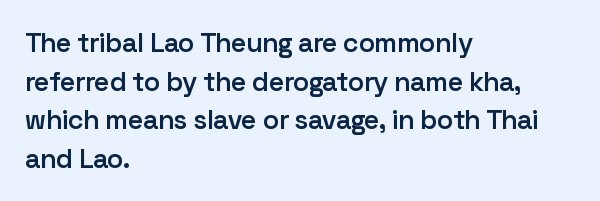
{"italic": "no", "bold": "semi", "underline": "no", "align": "left", "line_spacing": "normal", "line_spacing_ratio": 1.43, "letter_spacing": "normal", "letter_spacing_em": 0.0, "glyph_px": 27}
